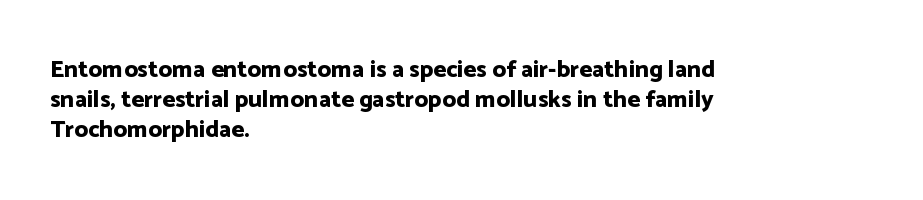
The characters look thick and weighty, a clear bold. Rows of type keep a routine distance in the vertical direction. Each word holds together tightly as a unit, with standard inter-letter gaps. Does the copy run flush right? No — it runs flush left. Beneath every word, the page is bare.
